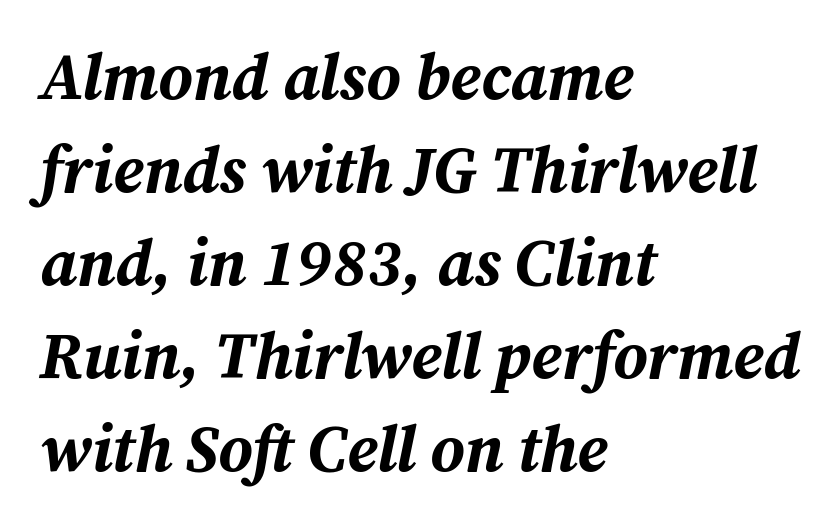
Q: Is the text bold? A: Yes.
Q: Is the text italic (slanted)? A: Yes, it leans right by about 12 degrees.
Q: Is the text underlined? A: No.
Q: How is the paragraph aligned? A: Left-aligned.
Q: Is the spacing between letters normal or unusually wide? A: Normal.
Q: Is the spacing between lines tight, normal or loose? A: Normal.
Q: Width (condensed, normal, or wide)? A: Normal.
Q: Stroke contrast? A: Medium.
Q: x-height? A: Medium.
Q: Monospaced? A: No.
